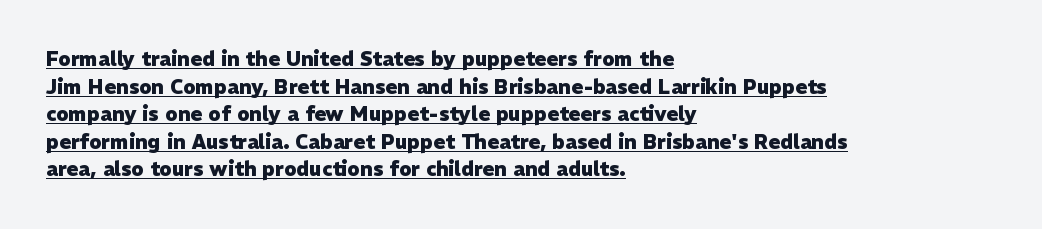
{"italic": "no", "bold": "yes", "underline": "yes", "align": "left", "line_spacing": "normal", "line_spacing_ratio": 1.38, "letter_spacing": "normal", "letter_spacing_em": 0.0, "glyph_px": 20}
